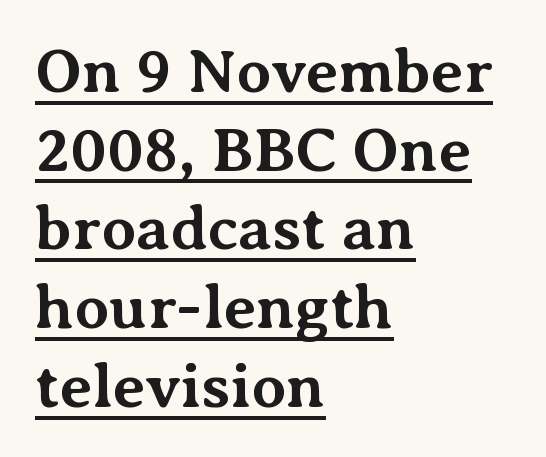
{"serif": "yes", "italic": "no", "bold": "yes", "weight": "bold", "width": "normal", "stroke_contrast": "medium", "x_height": "medium", "monospaced": "no", "underline": "yes", "align": "left", "line_spacing": "normal", "line_spacing_ratio": 1.25, "letter_spacing": "normal", "letter_spacing_em": 0.0, "glyph_px": 63}
